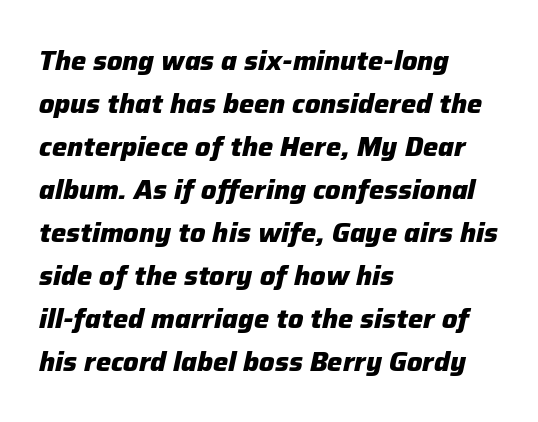
Q: Is the text bold? A: Yes.
Q: Is the text italic (slanted)? A: Yes, it leans right by about 12 degrees.
Q: Is the text underlined? A: No.
Q: How is the paragraph aligned? A: Left-aligned.
Q: Is the spacing between letters normal or unusually wide? A: Normal.
Q: Is the spacing between lines tight, normal or loose? A: Normal.
